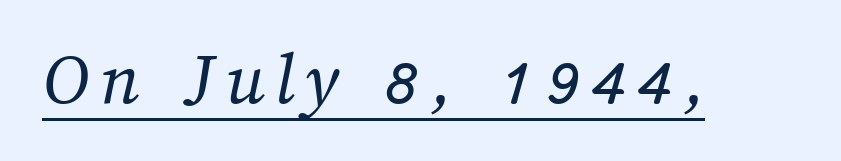
This sample has the flowing, uneven cadence of proportional lettering. Heft: none added — not bold. The rendered words wear a rule along their underside.
